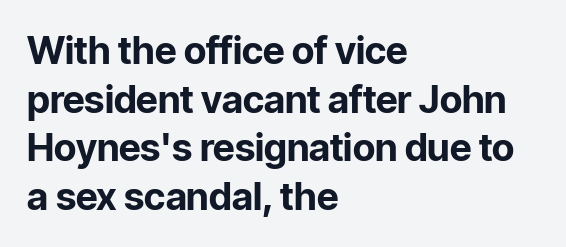
These lines are rendered in a variable-pitch font. Compared with an ordinary text face, these strokes are far heavier — a full bold. The type family on display is of the sans-serif kind. Descenders hang freely into open space. The horizontal fit of the characters is conventional and even. In CSS terms this would be text-align: left.
